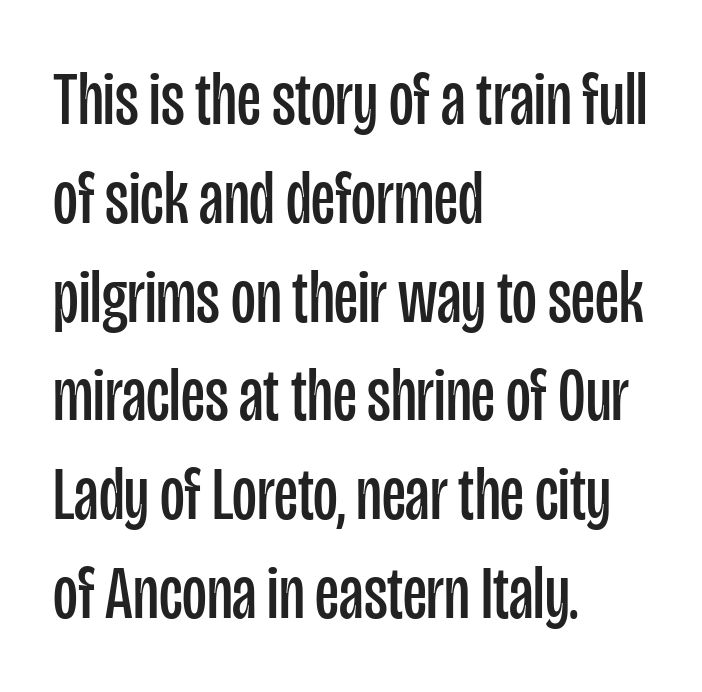
{"serif": "no", "italic": "no", "bold": "no", "weight": "regular", "width": "condensed", "stroke_contrast": "low", "x_height": "large", "monospaced": "no", "underline": "no", "align": "left", "line_spacing": "normal", "line_spacing_ratio": 1.3, "letter_spacing": "normal", "letter_spacing_em": 0.0, "glyph_px": 76}
